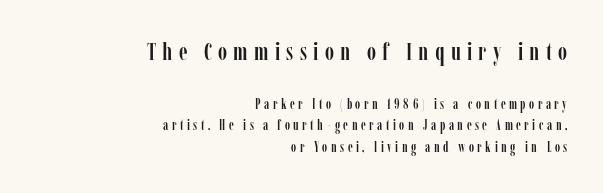
Glyph-to-glyph distance is far greater than everyday printed text. Leading: standard. Horizontally, the lines are justified to the trailing edge only. You get the large type first, then a drop to smaller type.
